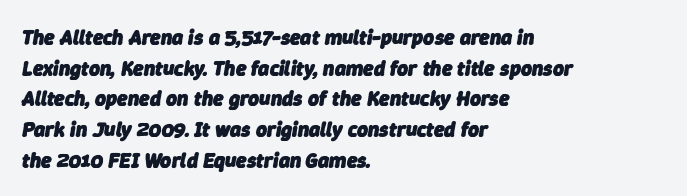
These lines were composed using italics. Compared with a centered layout, this one pins lines to the left instead. Bold? Absolutely — the strokes are thick and heavy. The gap between lines stays unmarked. The rendering uses a moderate line-height, typical for paragraphs. The letters sit at their default tracking, neither squeezed nor spread.
